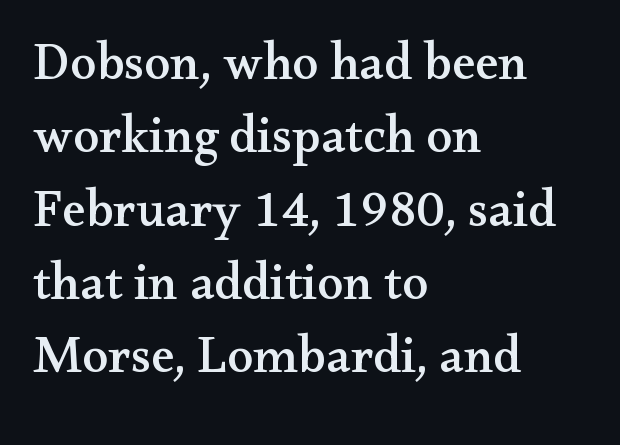
{"serif": "yes", "italic": "no", "width": "wide", "stroke_contrast": "medium", "x_height": "small", "monospaced": "no", "underline": "no", "align": "left", "line_spacing": "normal", "line_spacing_ratio": 1.41, "letter_spacing": "normal", "letter_spacing_em": 0.0, "glyph_px": 52}
